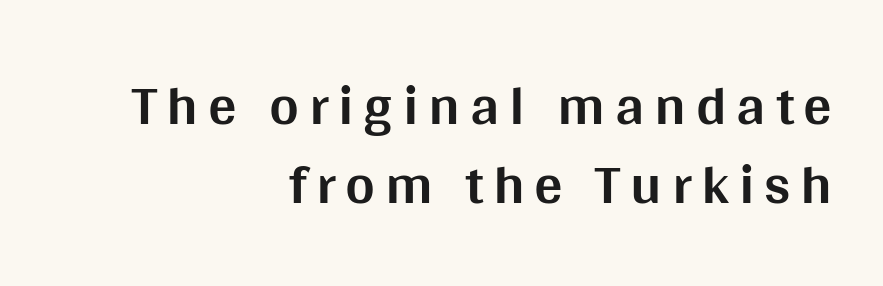
{"serif": "no", "italic": "no", "bold": "yes", "weight": "bold", "width": "normal", "stroke_contrast": "medium", "x_height": "large", "monospaced": "no", "underline": "no", "align": "right", "line_spacing": "normal", "line_spacing_ratio": 1.38, "glyph_px": 57}
